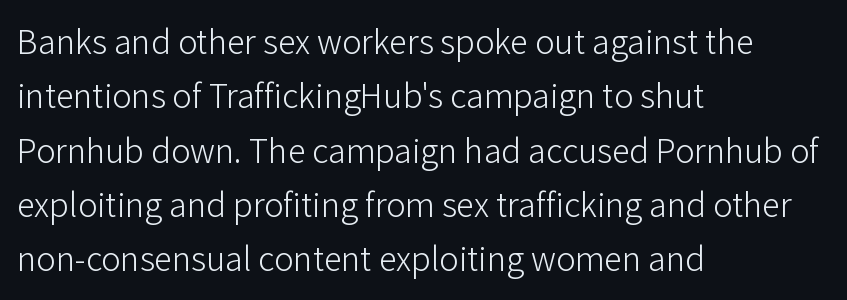
{"serif": "no", "italic": "no", "bold": "no", "weight": "light", "width": "normal", "stroke_contrast": "low", "x_height": "medium", "monospaced": "no", "underline": "no", "align": "left", "line_spacing": "normal", "line_spacing_ratio": 1.51, "letter_spacing": "normal", "letter_spacing_em": 0.0, "glyph_px": 36}
